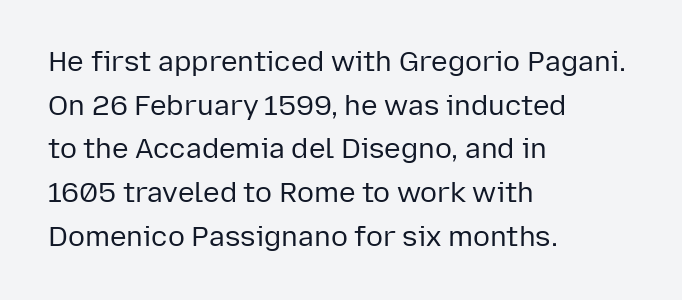
Q: Is the text bold? A: No.
Q: Is the text italic (slanted)? A: No, it is upright.
Q: Is the typeface a serif or a sans-serif typeface? A: Sans-serif.
Q: Is the text underlined? A: No.
Q: How is the paragraph aligned? A: Left-aligned.
Q: Is the spacing between letters normal or unusually wide? A: Normal.
Q: Is the spacing between lines tight, normal or loose? A: Normal.
Q: Width (condensed, normal, or wide)? A: Normal.
Q: Stroke contrast? A: Low.
Q: x-height? A: Medium.
Q: Monospaced? A: No.
